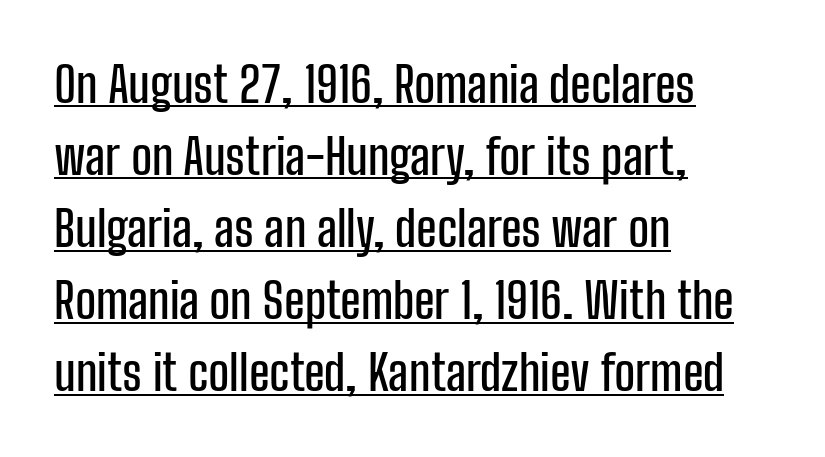
{"serif": "no", "italic": "no", "width": "condensed", "stroke_contrast": "low", "x_height": "medium", "monospaced": "no", "underline": "yes", "align": "left", "line_spacing": "normal", "line_spacing_ratio": 1.47, "letter_spacing": "normal", "letter_spacing_em": 0.0, "glyph_px": 49}
